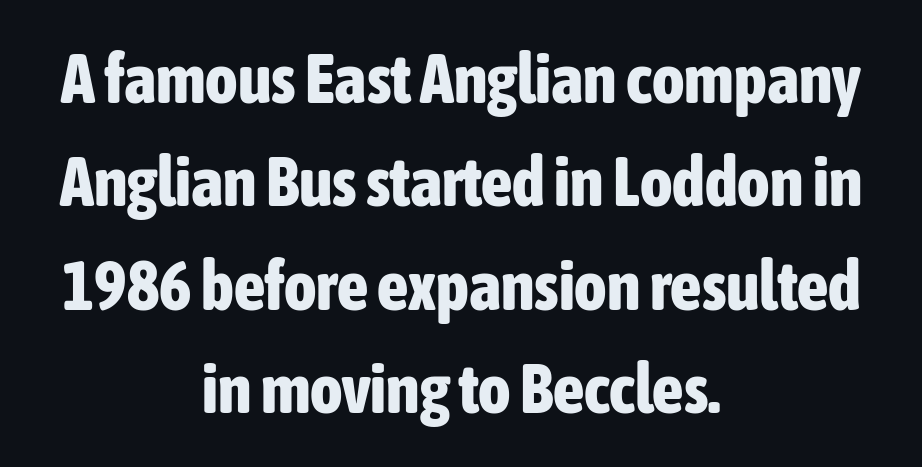
Is the type bold? Yes — the strokes are clearly thick and heavy. The passage shown has conventional tracking throughout. The strip under each line holds only bare page. Horizontal bands of white between lines are of average thickness. Nope, not italic — everything's standing straight.
